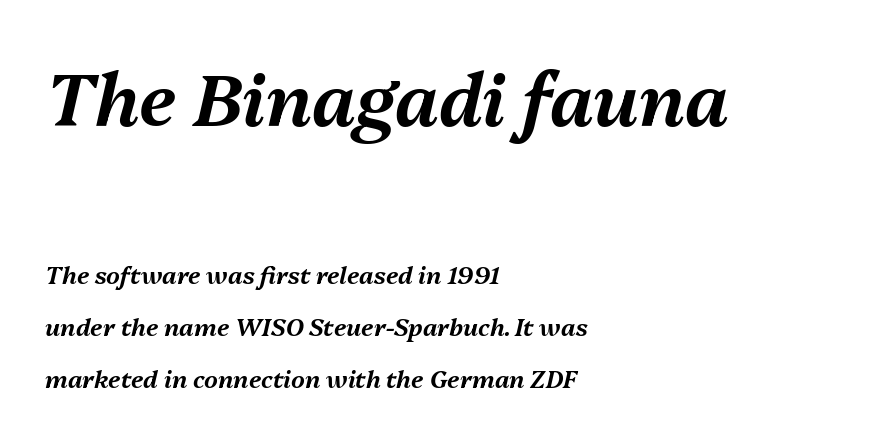
The image shows 72 px text type, italic (leaning right); set left-aligned, loose line spacing (2.15x), normal letter spacing, not underlined; the first (top) block is 3.0x larger; medium stroke contrast and a medium x-height.
